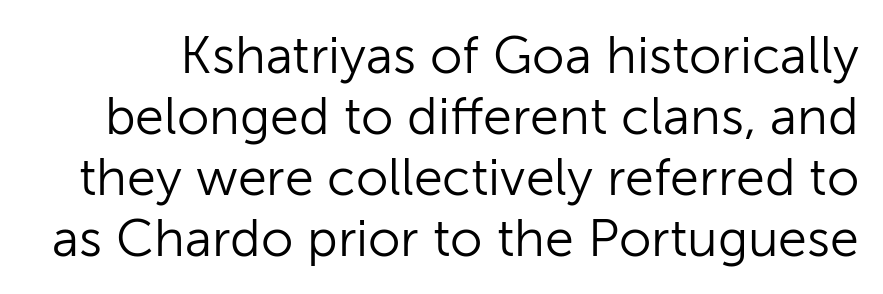
The image shows 52 px light sans-serif type, upright; set line spacing 1.17x, normal letter spacing, not underlined; low stroke contrast and a medium x-height.
